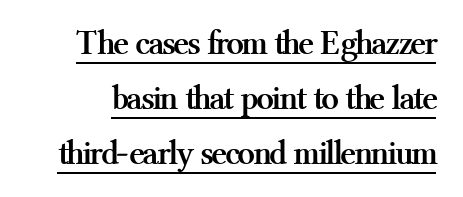
These lines are rendered in a variable-pitch font. You can tell it's not italic because the verticals are truly vertical. What's the leading like? Ordinary, nothing unusual. The face used here is seriffed, in the tradition of book romans. A typesetter would call this zero additional tracking.
